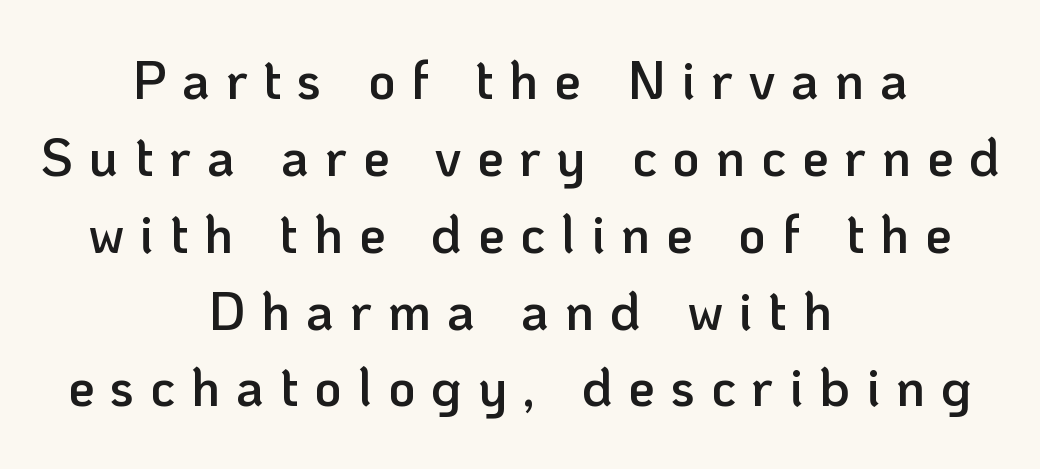
Is the letter spacing exaggerated? Yes — the characters are pushed far apart. As a designer I'd log this as weight 600, semibold. How would I describe the line gaps? Plain and ordinary. Is this a sans? Yes — the strokes have no serifs. Italic? Not at all — the glyphs are vertical.
